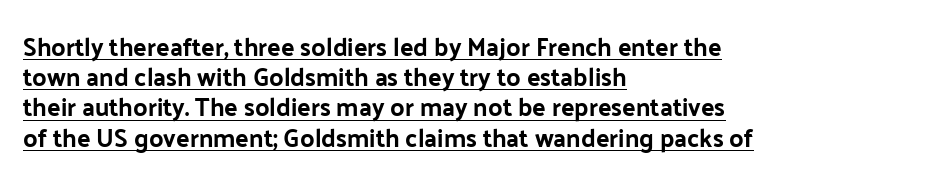
Q: Is the text italic (slanted)? A: No, it is upright.
Q: Is the text underlined? A: Yes.
Q: How is the paragraph aligned? A: Left-aligned.
Q: Is the spacing between letters normal or unusually wide? A: Normal.
